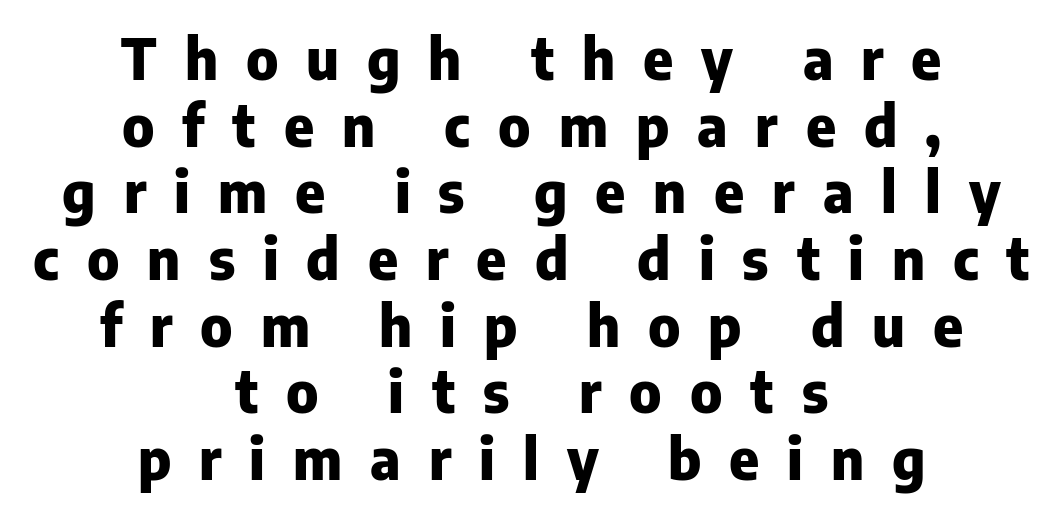
Do the characters align in a grid? No, the font is proportional. Italic: no, the glyphs are upright roman. Students, this is bold: see how much ink each stroke carries. This rendering features lettering with no underline. Classification — sans serif. The gaps between neighbouring characters are conspicuously large.
